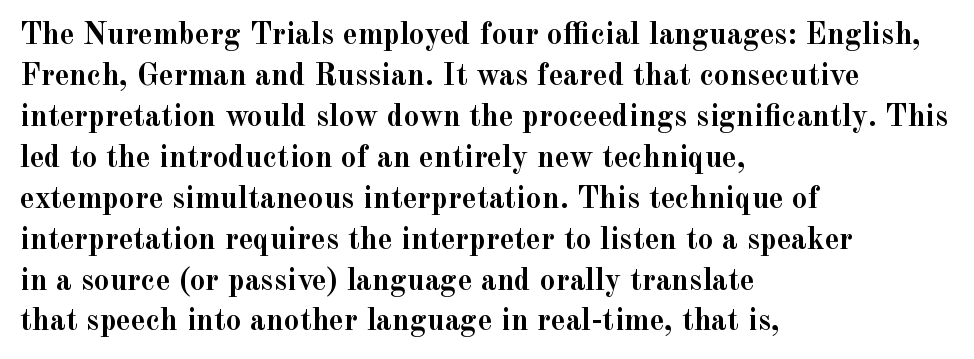
The letters stand straight up with perfectly vertical stems. If you drew a ruler down the left edge, every line would touch it. Baseline-to-baseline distance is the conventional proportion of letter height. Does extra space separate the letters? No, they use regular spacing.
